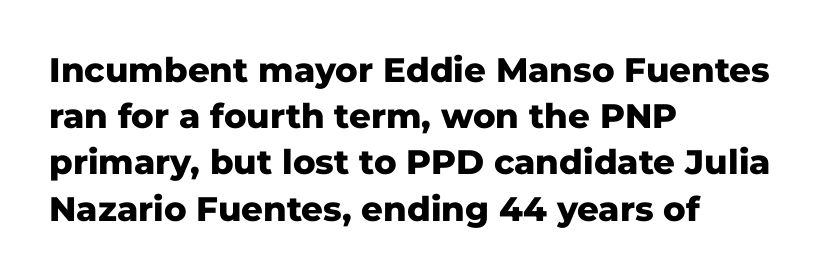
Each letter keeps its own natural width here, so spacing adapts to shape. Students, this is bold: see how much ink each stroke carries. The passage shown is typeset with a sans-serif family. The setting favours the left margin, as ordinary paragraphs usually do. Nope, not italic — everything's standing straight. The specimen omits any rule beneath the text block's lines.
